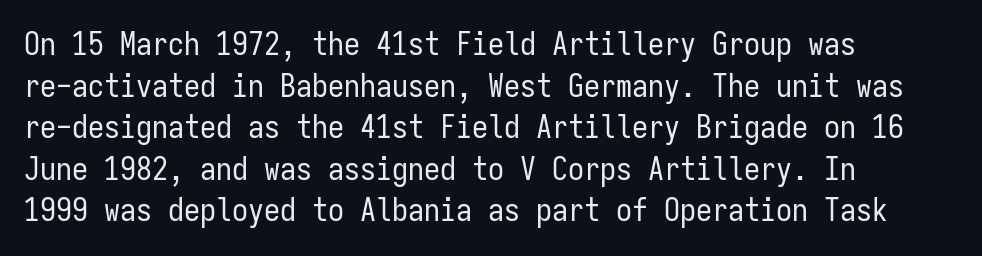
Q: Is the text bold? A: No.
Q: Is the text italic (slanted)? A: No, it is upright.
Q: Is the typeface a serif or a sans-serif typeface? A: Sans-serif.
Q: Is the text underlined? A: No.
Q: How is the paragraph aligned? A: Left-aligned.
Q: Is the spacing between letters normal or unusually wide? A: Normal.
Q: Is the spacing between lines tight, normal or loose? A: Normal.
Q: Width (condensed, normal, or wide)? A: Condensed.
Q: Stroke contrast? A: Low.
Q: x-height? A: Medium.
Q: Monospaced? A: Yes.
